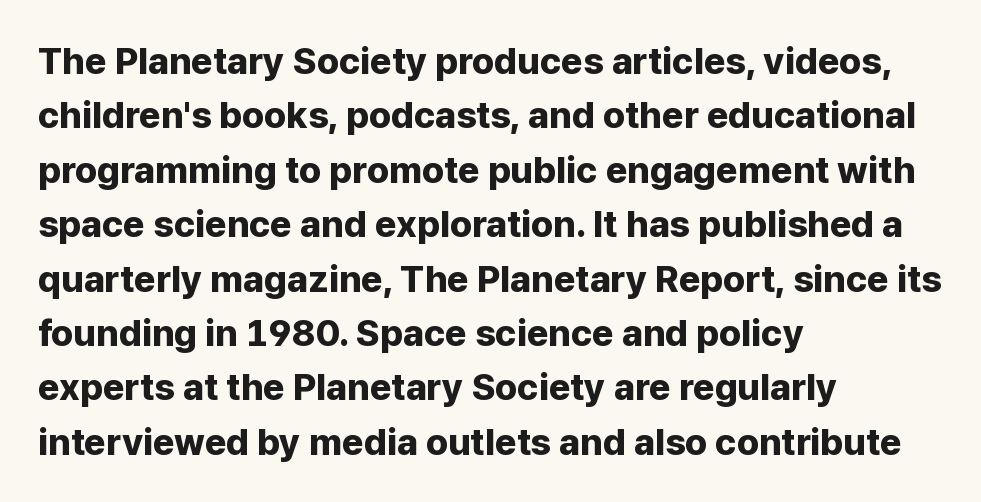
{"serif": "no", "italic": "no", "bold": "yes", "weight": "bold", "width": "normal", "stroke_contrast": "low", "x_height": "medium", "monospaced": "no", "underline": "no", "align": "left", "line_spacing": "normal", "line_spacing_ratio": 1.47, "letter_spacing": "normal", "letter_spacing_em": 0.0, "glyph_px": 37}
